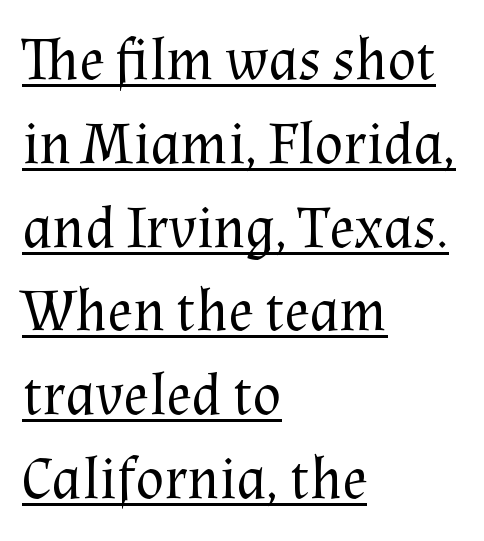
The image shows 59 px regular-weight type, upright; set left-aligned, normal line spacing (1.42x), normal letter spacing, underlined; medium stroke contrast and a medium x-height.
